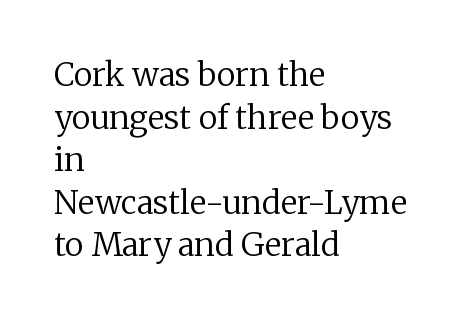
The area under the type is left untouched. Each letter's strokes conclude with small projecting serifs. The font sits on the lighter half of the weight spectrum, regular included. If you drew a line through each stem, it would be perfectly vertical. Which margin do the lines hug? The left one — the right edge is uneven. Here the glyphs are tracked normally, forming tight word shapes.
